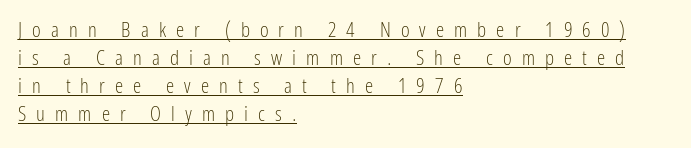
Q: Is the text bold? A: No.
Q: Is the text italic (slanted)? A: No, it is upright.
Q: Is the text underlined? A: Yes.
Q: How is the paragraph aligned? A: Left-aligned.
Q: Is the spacing between letters normal or unusually wide? A: Unusually wide.
Q: Is the spacing between lines tight, normal or loose? A: Normal.
